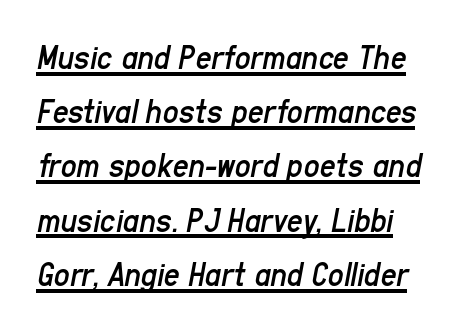
Leading: standard. Caption: multi-line text, flush left, ragged right. The tracking reads as untouched default to a designer's eye. The letters look calm and open, with moderate or lighter stems. The rendered words wear a rule along their underside.
